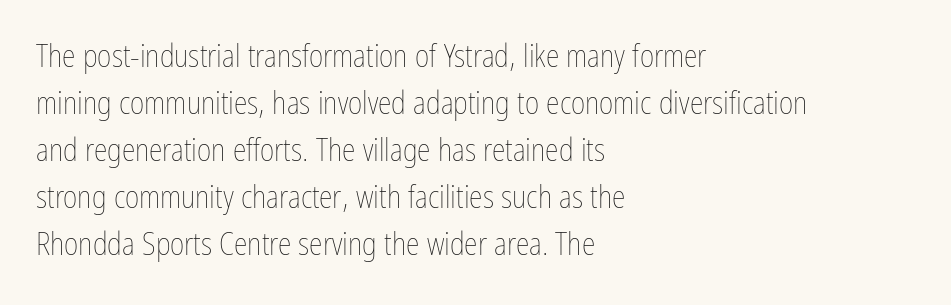
The image shows 31 px thin, condensed type, upright; set left-aligned, normal line spacing (1.52x), normal letter spacing, not underlined; low stroke contrast and a medium x-height.
